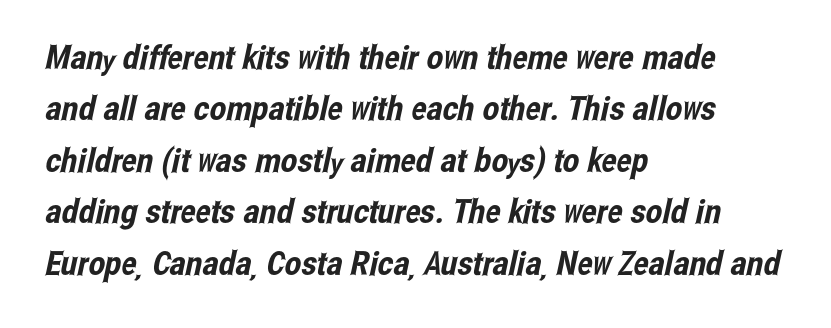
The image shows 33 px condensed sans-serif type; set left-aligned, normal line spacing (1.56x), normal letter spacing, not underlined; low stroke contrast and a medium x-height.
